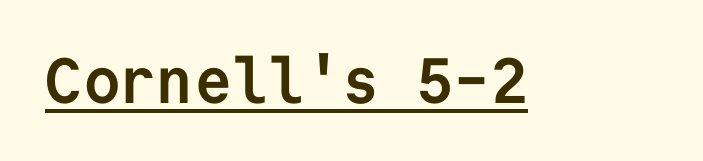
Students, observe the line beneath the letters — that is underlining. How are the letters spaced? Ordinarily, with no added tracking. Here the designer chose a console-style face with uniform glyph widths. Note: no serifs on the glyphs. This is roman type, the default non-slanted kind. Students, this is bold: see how much ink each stroke carries.
